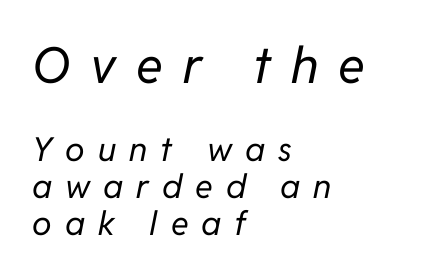
Q: Is the text bold? A: No.
Q: Is the text italic (slanted)? A: Yes, it leans right by about 11 degrees.
Q: Is the text underlined? A: No.
Q: How is the paragraph aligned? A: Left-aligned.
Q: Is the spacing between letters normal or unusually wide? A: Unusually wide.
Q: Is the spacing between lines tight, normal or loose? A: Tight.
Q: Which block of text is set in a larger size, the first (top) or the second (bottom)? A: The first (top) one.
Q: Width (condensed, normal, or wide)? A: Normal.
Q: Stroke contrast? A: Low.
Q: x-height? A: Medium.
Q: Monospaced? A: No.
